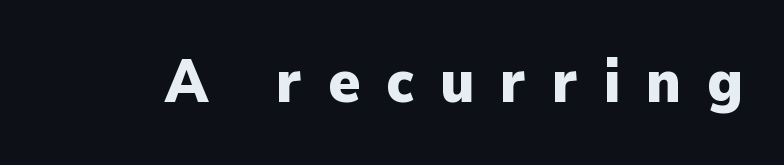
Q: Is the text bold? A: Yes.
Q: Is the text italic (slanted)? A: No, it is upright.
Q: Is the typeface a serif or a sans-serif typeface? A: Sans-serif.
Q: Is the text underlined? A: No.
Q: Is the spacing between letters normal or unusually wide? A: Unusually wide.
Q: Width (condensed, normal, or wide)? A: Normal.
Q: Stroke contrast? A: Low.
Q: x-height? A: Medium.
Q: Monospaced? A: No.
